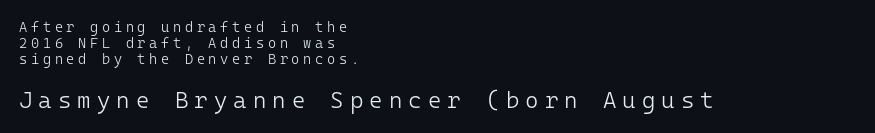
Q: Is the text bold? A: No.
Q: Is the text italic (slanted)? A: No, it is upright.
Q: Is the text underlined? A: No.
Q: How is the paragraph aligned? A: Left-aligned.
Q: Is the spacing between letters normal or unusually wide? A: Unusually wide.
Q: Is the spacing between lines tight, normal or loose? A: Tight.
Q: Which block of text is set in a larger size, the first (top) or the second (bottom)? A: The second (bottom) one.
